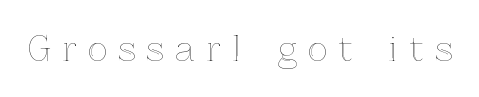
{"italic": "no", "width": "normal", "x_height": "medium", "monospaced": "no", "underline": "no", "letter_spacing": "wide", "letter_spacing_em": 0.33, "glyph_px": 34}
